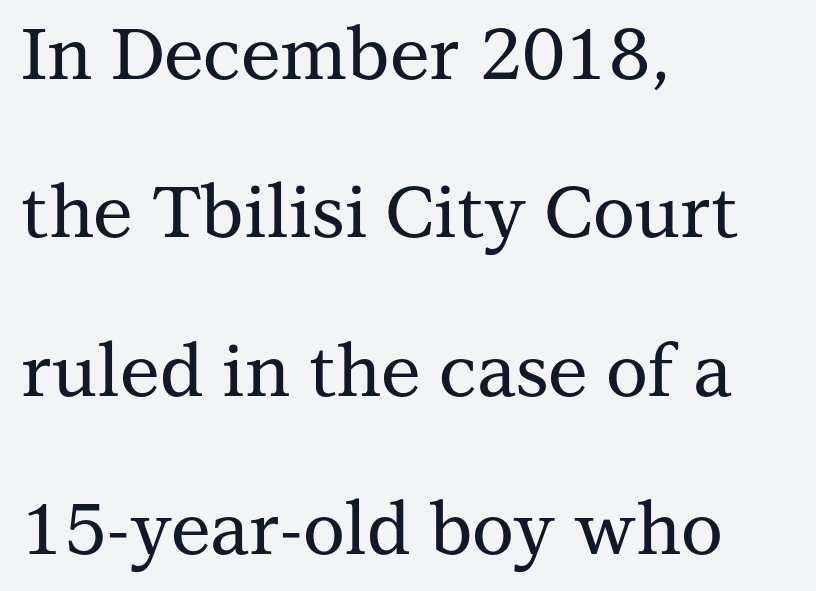
{"serif": "yes", "italic": "no", "width": "normal", "stroke_contrast": "medium", "x_height": "medium", "monospaced": "no", "underline": "no", "align": "left", "line_spacing": "loose", "line_spacing_ratio": 2.2, "letter_spacing": "normal", "letter_spacing_em": 0.0, "glyph_px": 72}
